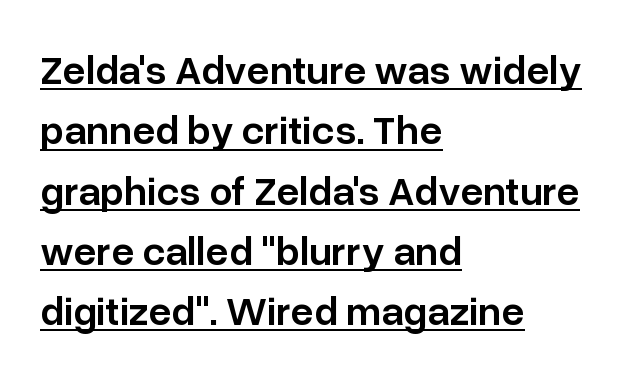
{"serif": "no", "italic": "no", "bold": "semi", "weight": "semibold", "width": "normal", "stroke_contrast": "low", "x_height": "medium", "monospaced": "no", "underline": "yes", "align": "left", "line_spacing": "normal", "line_spacing_ratio": 1.47, "letter_spacing": "normal", "letter_spacing_em": 0.0, "glyph_px": 41}
